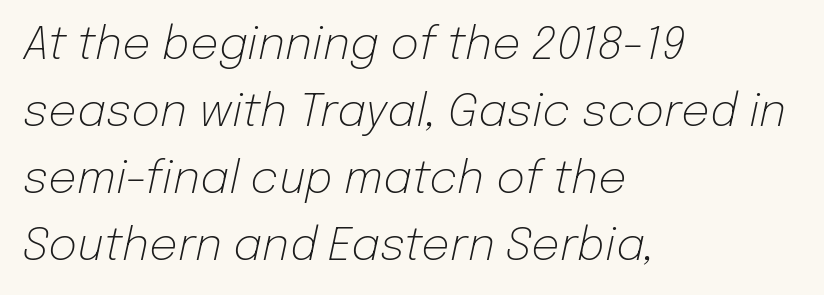
Q: Is the text bold? A: No.
Q: Is the text italic (slanted)? A: Yes, it leans right by about 12 degrees.
Q: Is the text underlined? A: No.
Q: How is the paragraph aligned? A: Left-aligned.
Q: Is the spacing between letters normal or unusually wide? A: Normal.
Q: Is the spacing between lines tight, normal or loose? A: Normal.
Q: Width (condensed, normal, or wide)? A: Normal.
Q: Stroke contrast? A: Low.
Q: x-height? A: Medium.
Q: Monospaced? A: No.
